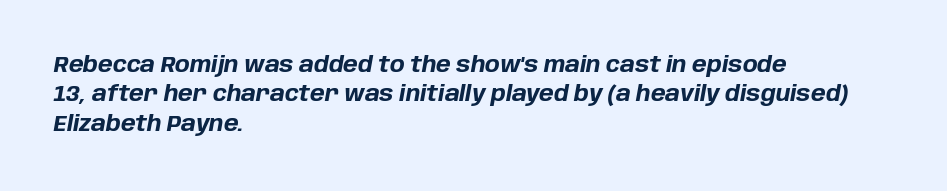
{"italic": "yes", "lean": "right", "slant_degrees": 10, "bold": "yes", "underline": "no", "align": "left", "line_spacing": "normal", "line_spacing_ratio": 1.34, "letter_spacing": "normal", "letter_spacing_em": 0.0, "glyph_px": 22}
